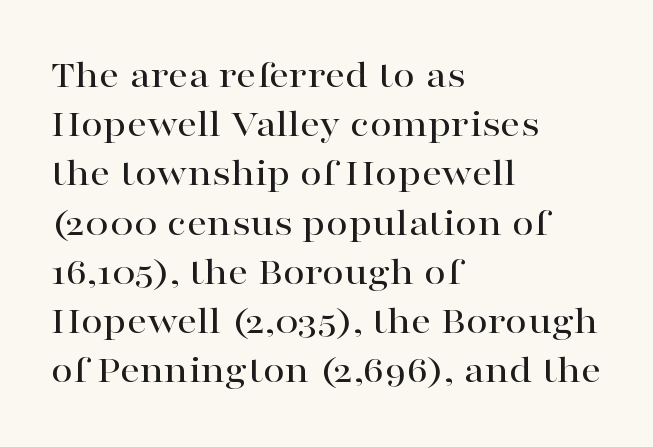
{"serif": "yes", "italic": "no", "width": "wide", "stroke_contrast": "high", "x_height": "medium", "monospaced": "no", "underline": "no", "align": "left", "line_spacing_ratio": 1.23, "letter_spacing": "normal", "letter_spacing_em": 0.0, "glyph_px": 40}
